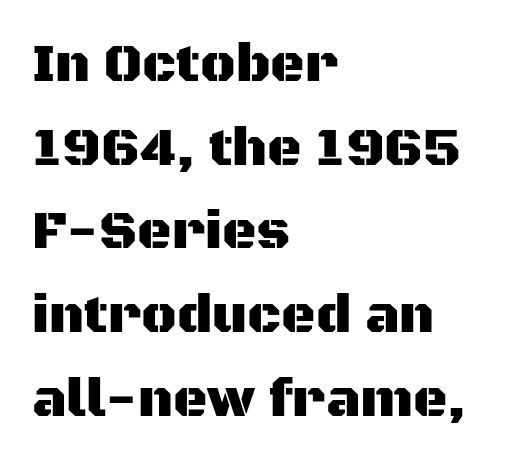
{"serif": "no", "italic": "no", "width": "normal", "stroke_contrast": "medium", "x_height": "large", "monospaced": "no", "underline": "no", "align": "left", "line_spacing": "normal", "line_spacing_ratio": 1.58, "letter_spacing": "normal", "letter_spacing_em": 0.0, "glyph_px": 53}
